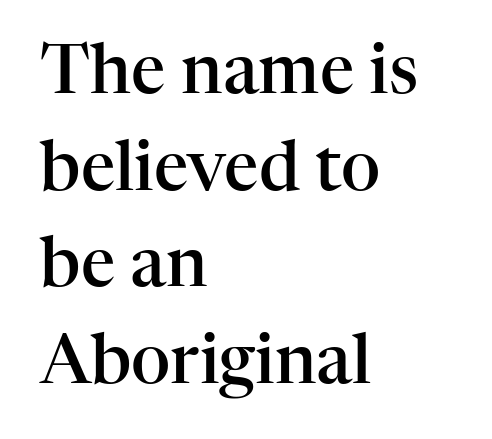
Q: Is the text bold? A: Semi-bold.
Q: Is the text italic (slanted)? A: No, it is upright.
Q: Is the typeface a serif or a sans-serif typeface? A: Serif.
Q: Is the text underlined? A: No.
Q: How is the paragraph aligned? A: Left-aligned.
Q: Is the spacing between letters normal or unusually wide? A: Normal.
Q: Is the spacing between lines tight, normal or loose? A: Normal.
Q: Width (condensed, normal, or wide)? A: Normal.
Q: Stroke contrast? A: High.
Q: x-height? A: Medium.
Q: Monospaced? A: No.
